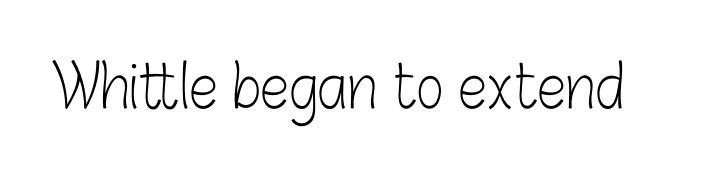
Q: Is the text bold? A: No.
Q: Is the text italic (slanted)? A: No, it is upright.
Q: Is the typeface a serif or a sans-serif typeface? A: Sans-serif.
Q: Is the text underlined? A: No.
Q: Is the spacing between letters normal or unusually wide? A: Normal.
Q: Width (condensed, normal, or wide)? A: Condensed.
Q: Stroke contrast? A: Low.
Q: x-height? A: Medium.
Q: Monospaced? A: No.
